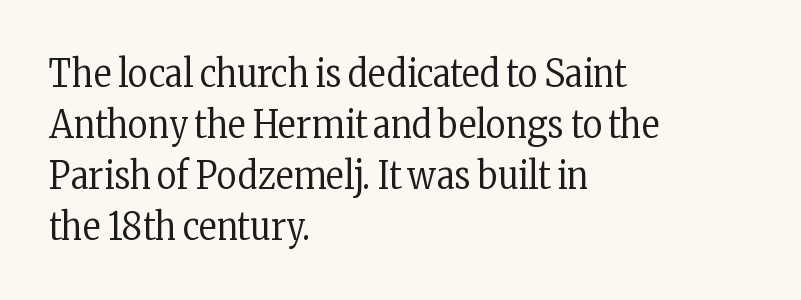
{"serif": "yes", "italic": "no", "bold": "no", "weight": "regular", "width": "condensed", "stroke_contrast": "low", "x_height": "medium", "monospaced": "no", "underline": "no", "align": "left", "line_spacing": "normal", "line_spacing_ratio": 1.34, "letter_spacing": "normal", "letter_spacing_em": 0.0, "glyph_px": 38}
